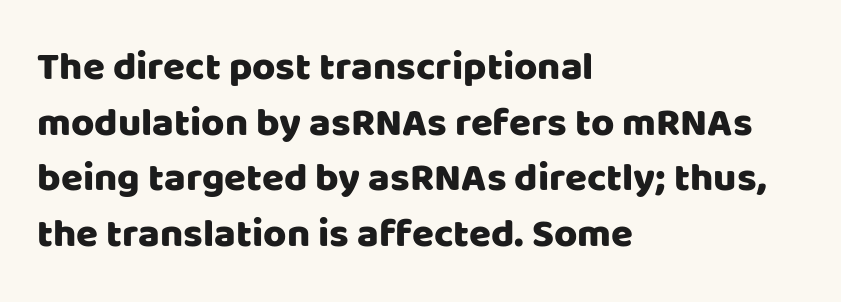
The letters sit at their default tracking, neither squeezed nor spread. The lines are quadded left. Grotesque or geometric, the face here clearly has no serifs. Decoration check: the copy has no underline.
